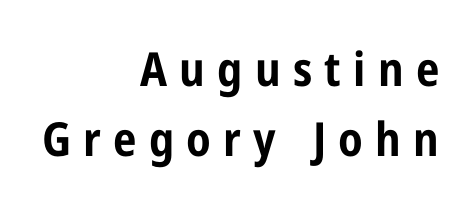
A typesetter would call this proportional, since set widths differ per character. The typesetting leans heavy: a genuine bold. I'd call this a sans setting — the letters go barefoot. The lines in this sample share a right terminus and differ only in where they begin. There is plenty of visible air inserted between adjacent glyphs.
